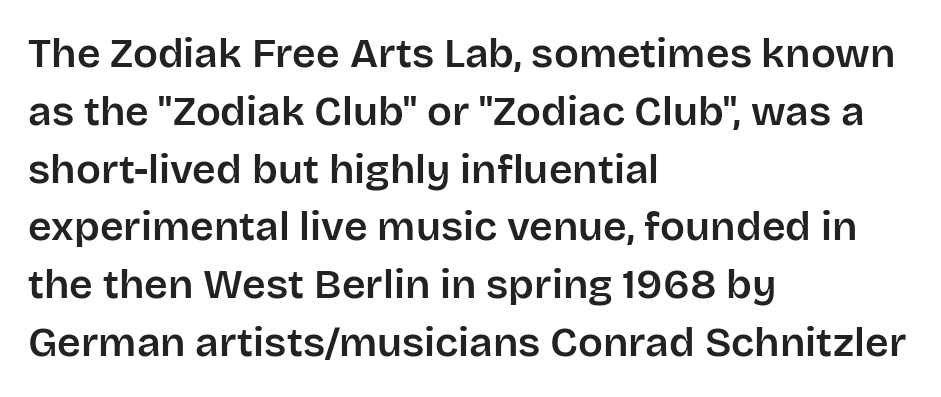
Underlining? Definitely not there. The leading is moderate, giving the passage an even texture. If you drew a line through each stem, it would be perfectly vertical. A student would call this left alignment; a typographer would say flush left, rag right. Think of a printed novel: that variable character pitch is what you see here.
